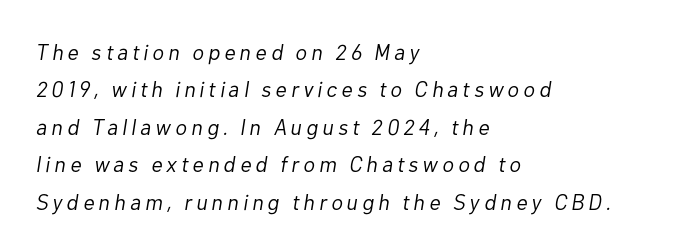
The image shows 22 px text type, italic (leaning right); set left-aligned, normal line spacing (1.7x), not underlined.
